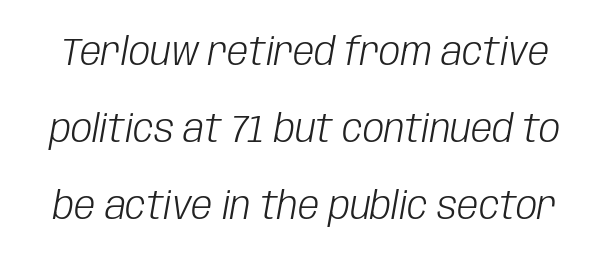
The lettering tilts uniformly, giving the passage an italic look. Weight class: somewhere from thin through regular. You could not count columns in this text — the font is proportionally spaced. Characters follow at the spacing the type designer built in. The leading is generous, giving the passage an open texture. Bare-footed words on every line.
